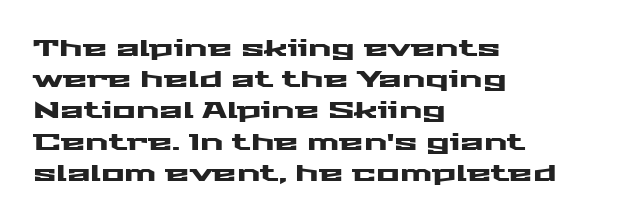
Q: Is the text italic (slanted)? A: No, it is upright.
Q: Is the text underlined? A: No.
Q: How is the paragraph aligned? A: Left-aligned.
Q: Is the spacing between letters normal or unusually wide? A: Normal.
Q: Is the spacing between lines tight, normal or loose? A: Normal.
